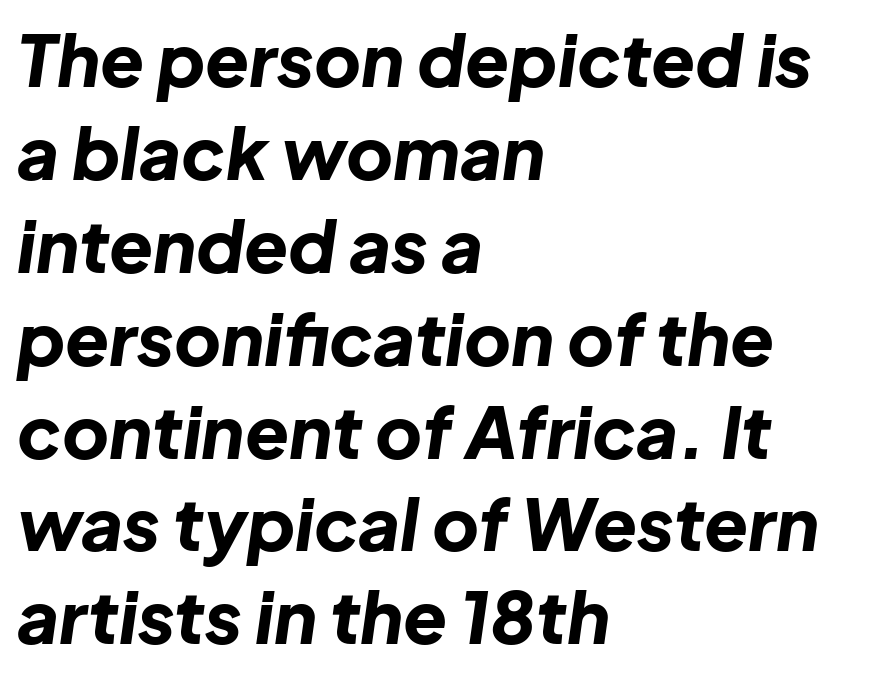
The image shows 72 px bold type, italic (leaning right); set left-aligned, normal line spacing (1.29x), normal letter spacing, not underlined; low stroke contrast and a medium x-height.
